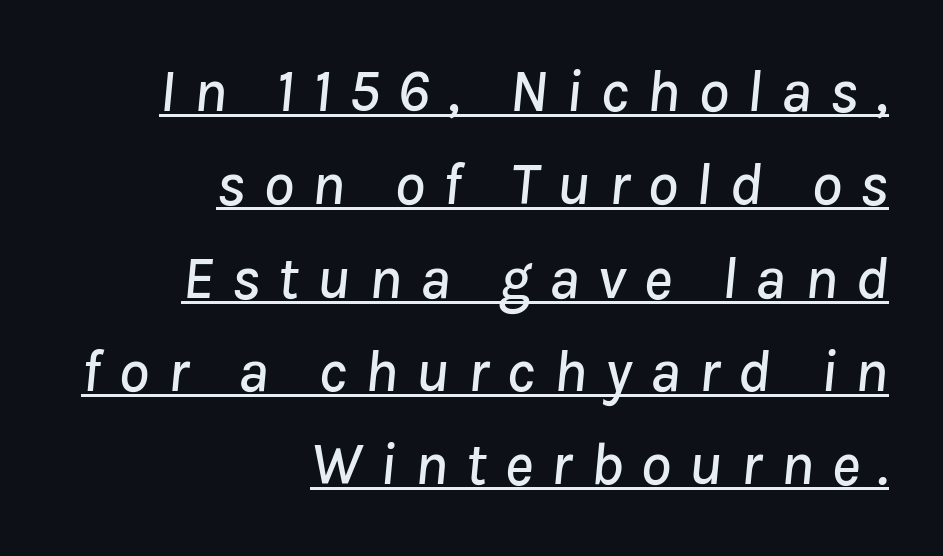
Q: Is the text italic (slanted)? A: Yes, it leans right by about 8 degrees.
Q: Is the text underlined? A: Yes.
Q: How is the paragraph aligned? A: Right-aligned.
Q: Is the spacing between letters normal or unusually wide? A: Unusually wide.
Q: Is the spacing between lines tight, normal or loose? A: Normal.
Q: Width (condensed, normal, or wide)? A: Normal.
Q: Stroke contrast? A: Low.
Q: x-height? A: Medium.
Q: Monospaced? A: No.
